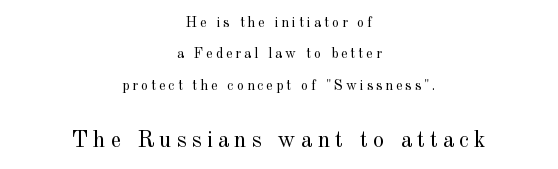
Loose tracking; the words dissolve into strings of separated letters. Block two is the big one; block one sits smaller above it. A centered setting, common on invitations and titles, is used for this passage. The font is comparable to plain body text, perhaps lighter.
